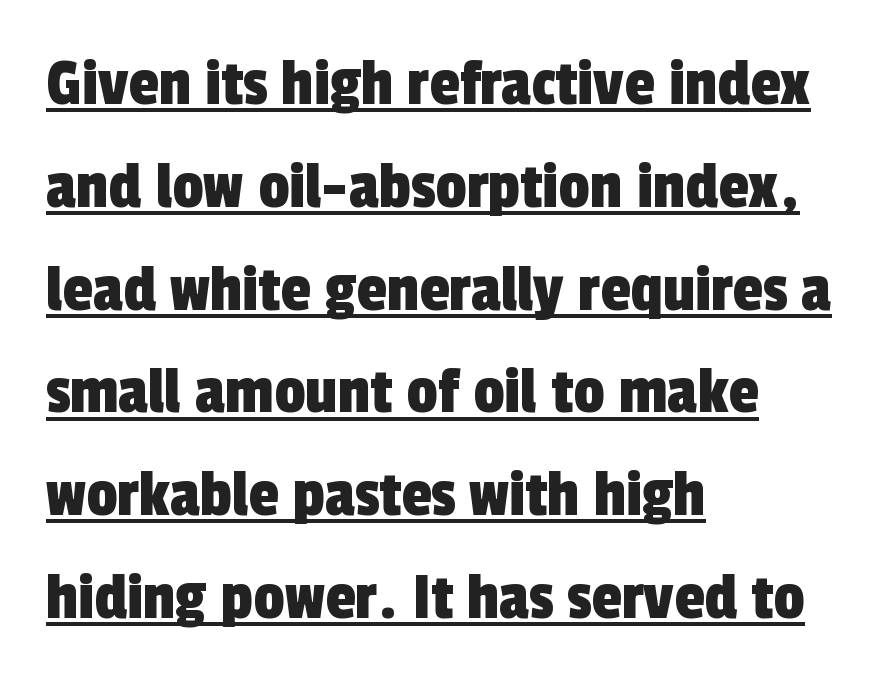
{"serif": "no", "width": "condensed", "x_height": "medium", "monospaced": "no", "underline": "yes", "align": "left", "line_spacing": "normal", "line_spacing_ratio": 1.49, "letter_spacing": "normal", "letter_spacing_em": 0.0, "glyph_px": 69}
